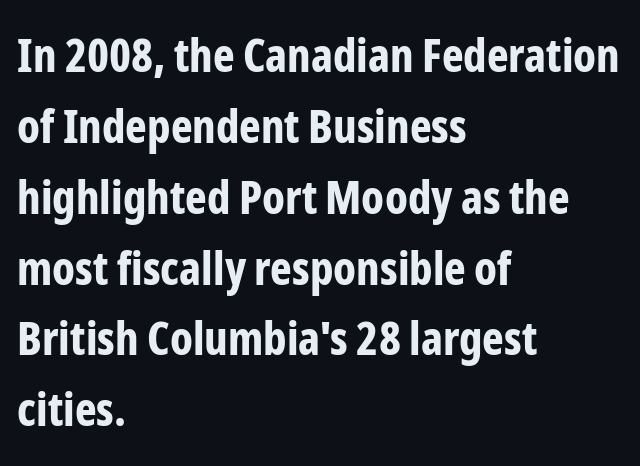
Its strokes are broad and dark, the hallmark of bold type. Quick note: not italic, upright. In terms of leading, this rendering sits right in the middle. A classic flush-left, rag-right setting is used for this passage. Observe the ordinary spacing: letters are neighbours, not strangers. The passage shown is typed in a proportional face where columns would drift.
